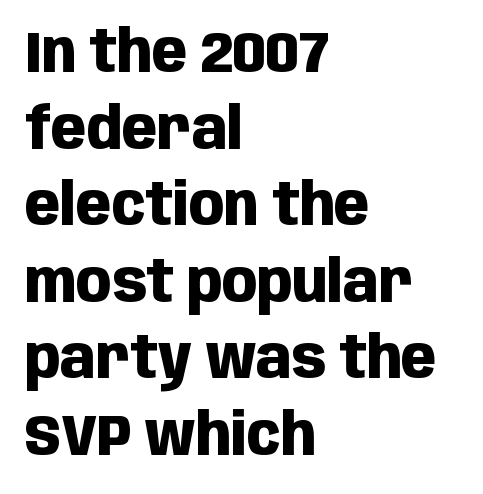
{"serif": "no", "italic": "no", "bold": "yes", "weight": "heavy", "width": "condensed", "stroke_contrast": "low", "x_height": "large", "monospaced": "no", "underline": "no", "align": "left", "line_spacing": "normal", "line_spacing_ratio": 1.32, "letter_spacing": "normal", "letter_spacing_em": 0.0, "glyph_px": 58}
